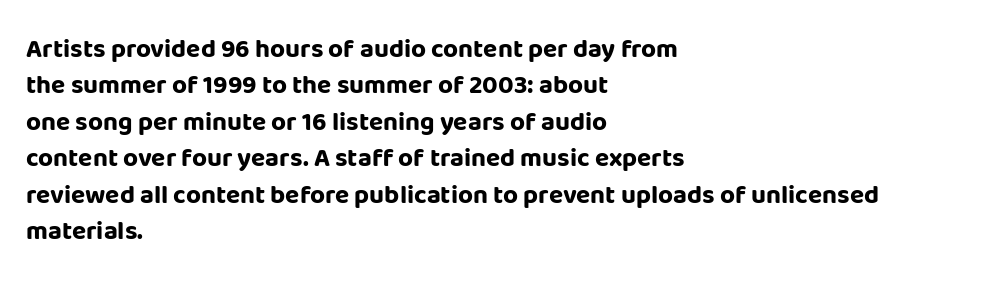
The image shows 26 px bold type, upright; set left-aligned, normal line spacing (1.4x), normal letter spacing, not underlined.
